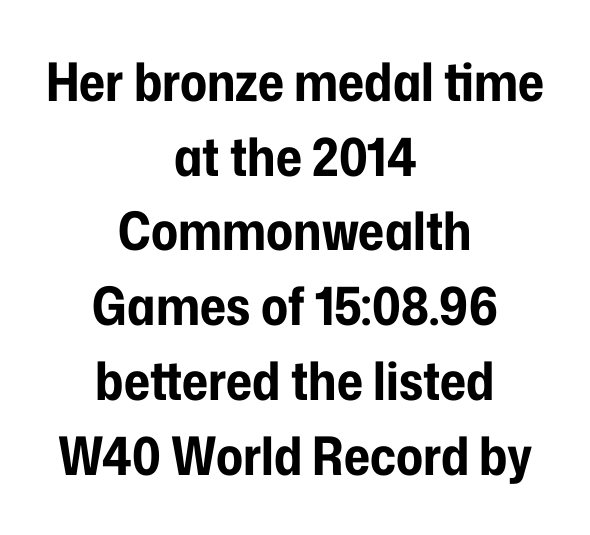
Q: Is the text bold? A: Yes.
Q: Is the text italic (slanted)? A: No, it is upright.
Q: Is the typeface a serif or a sans-serif typeface? A: Sans-serif.
Q: Is the text underlined? A: No.
Q: How is the paragraph aligned? A: Centered.
Q: Is the spacing between letters normal or unusually wide? A: Normal.
Q: Is the spacing between lines tight, normal or loose? A: Normal.
Q: Width (condensed, normal, or wide)? A: Condensed.
Q: Stroke contrast? A: Low.
Q: x-height? A: Medium.
Q: Monospaced? A: No.
